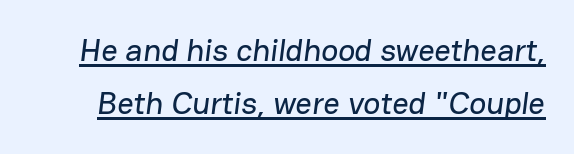
The image shows 32 px sans-serif type; set normal line spacing (1.66x), normal letter spacing, underlined; low stroke contrast and a medium x-height.
